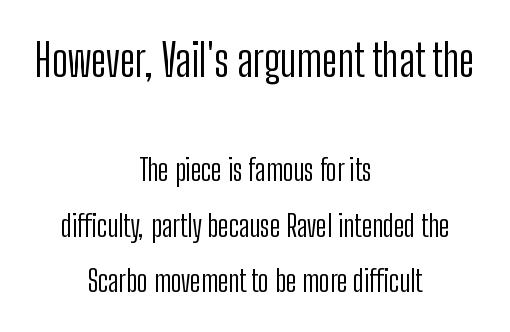
This is roman type, the default non-slanted kind. You can tell from the bare stems that sans-serif type was used. One-word summary of the alignment: center. These glyphs show unthickened strokes, regular width or finer. Is the lower block the larger one? No — the upper block carries the bigger type.
